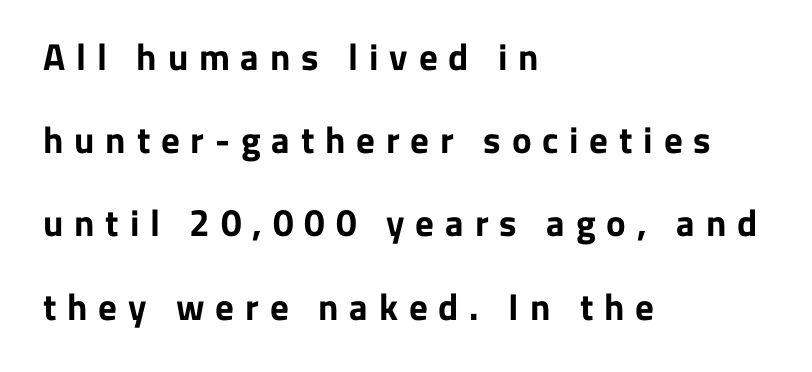
Teacher's note: observe the even left margin — that is flush-left alignment. Letterform terminals end flat and unadorned throughout the passage. Between one letter and the next there's a generous, obvious gap. A great deal of white space separates one row of letters from the next.
